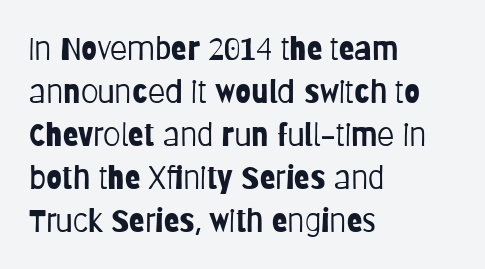
{"serif": "no", "italic": "no", "bold": "no", "weight": "light", "width": "condensed", "stroke_contrast": "low", "x_height": "large", "monospaced": "no", "underline": "no", "align": "left", "line_spacing": "normal", "line_spacing_ratio": 1.34, "letter_spacing": "normal", "letter_spacing_em": 0.0, "glyph_px": 32}
